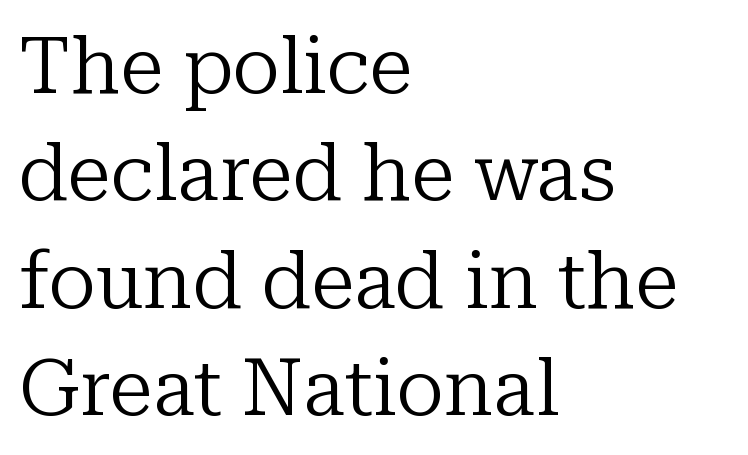
{"serif": "yes", "italic": "no", "bold": "no", "weight": "regular", "width": "normal", "stroke_contrast": "low", "x_height": "medium", "monospaced": "no", "underline": "no", "align": "left", "line_spacing": "normal", "line_spacing_ratio": 1.36, "letter_spacing": "normal", "letter_spacing_em": 0.0, "glyph_px": 79}
